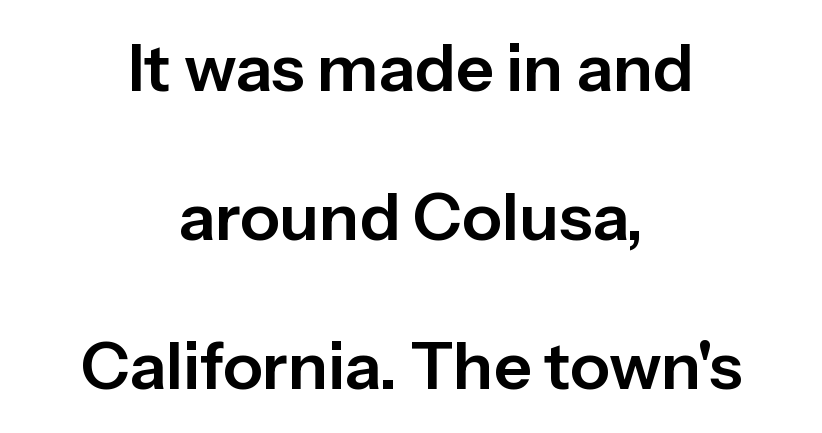
Whoever set this chose breathing room over compactness in the vertical rhythm. The specimen omits any rule beneath the text block's lines. Default kerning and tracking; the words read as compact shapes. Posture: straight, roman, zero tilt. I'd call this a sans setting — the letters go barefoot. Spacing verdict: proportional, widths tailored to each character.
